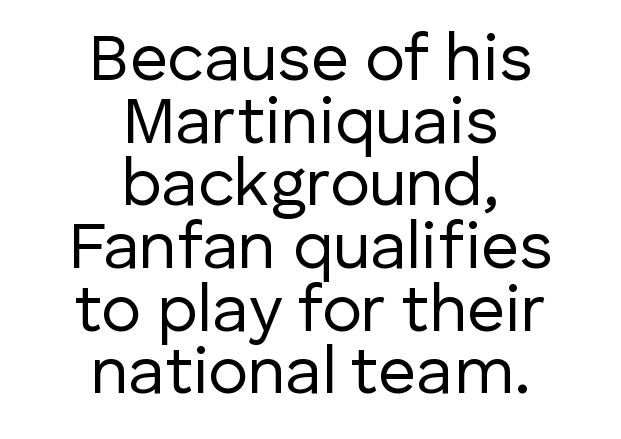
{"serif": "no", "italic": "no", "bold": "no", "weight": "regular", "width": "normal", "stroke_contrast": "low", "x_height": "medium", "monospaced": "no", "underline": "no", "align": "center", "line_spacing": "tight", "line_spacing_ratio": 0.95, "letter_spacing": "normal", "letter_spacing_em": 0.0, "glyph_px": 66}
